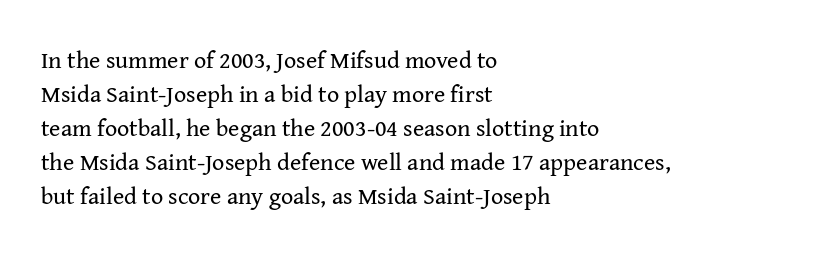
The image shows 24 px text type, upright; set left-aligned, normal line spacing (1.42x), normal letter spacing, not underlined.
